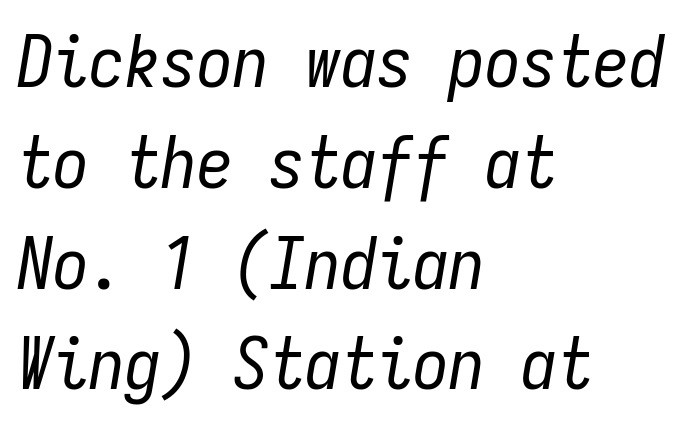
Where is the straight margin? On the left. The characters are drawn with everyday or finer stroke widths. Spacing between characters is what you'd get straight out of the box. The rendering uses typewriter-style spacing with identical character cells.
